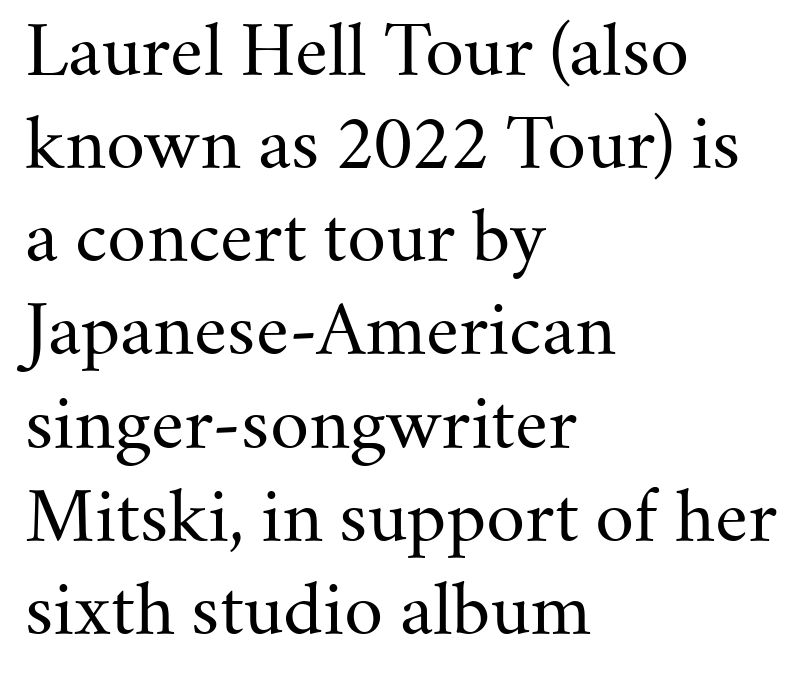
The image shows 68 px regular-weight serif type, upright; set left-aligned, normal line spacing (1.37x), normal letter spacing, not underlined; medium stroke contrast and a small x-height.
